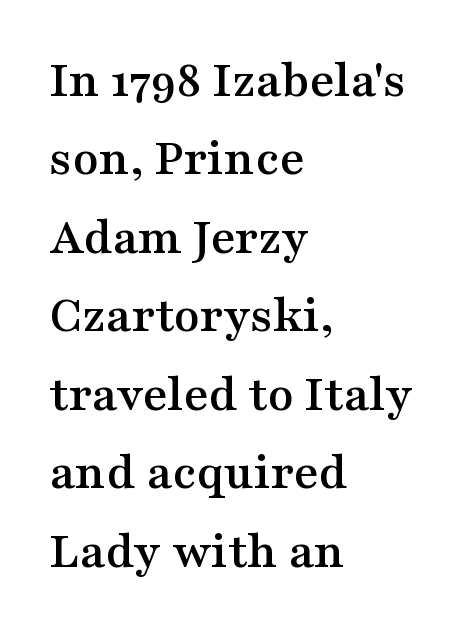
The image shows 53 px wide serif type, upright; set left-aligned, normal line spacing (1.48x), normal letter spacing, not underlined; medium stroke contrast and a medium x-height.
